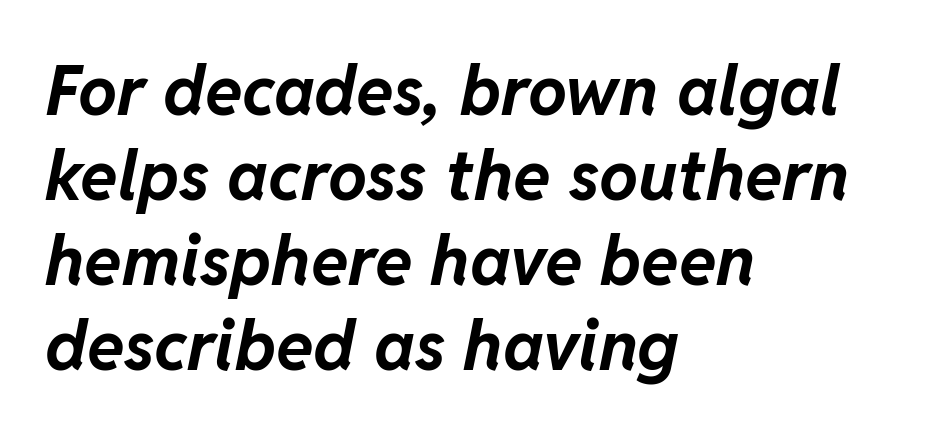
{"italic": "yes", "lean": "right", "slant_degrees": 11, "bold": "yes", "weight": "bold", "width": "normal", "stroke_contrast": "low", "x_height": "medium", "monospaced": "no", "underline": "no", "align": "left", "line_spacing_ratio": 1.23, "letter_spacing": "normal", "letter_spacing_em": 0.0, "glyph_px": 69}
